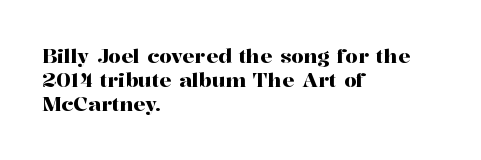
Q: Is the text italic (slanted)? A: No, it is upright.
Q: Is the text underlined? A: No.
Q: How is the paragraph aligned? A: Left-aligned.
Q: Is the spacing between letters normal or unusually wide? A: Normal.
